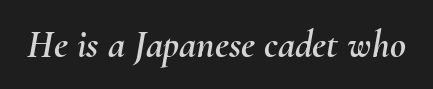
Q: Is the text italic (slanted)? A: Yes, it leans right by about 10 degrees.
Q: Is the text underlined? A: No.
Q: Is the spacing between letters normal or unusually wide? A: Normal.
Q: Width (condensed, normal, or wide)? A: Normal.
Q: Stroke contrast? A: Medium.
Q: x-height? A: Small.
Q: Monospaced? A: No.
